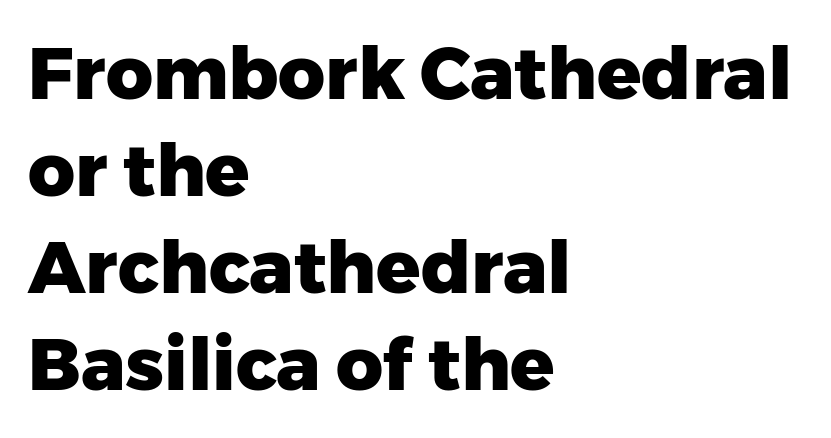
Q: Is the text bold? A: Yes.
Q: Is the text italic (slanted)? A: No, it is upright.
Q: Is the typeface a serif or a sans-serif typeface? A: Sans-serif.
Q: Is the text underlined? A: No.
Q: How is the paragraph aligned? A: Left-aligned.
Q: Is the spacing between letters normal or unusually wide? A: Normal.
Q: Is the spacing between lines tight, normal or loose? A: Normal.
Q: Width (condensed, normal, or wide)? A: Normal.
Q: Stroke contrast? A: Low.
Q: x-height? A: Medium.
Q: Monospaced? A: No.
